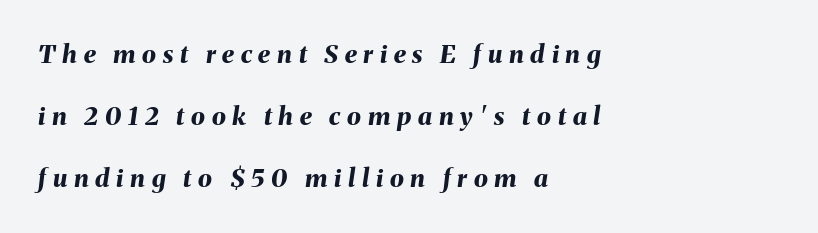
These lines stack with their left ends in a neat column. Nobody drew a line under any word here. In terms of leading, this rendering errs on the spacious side. This rendering widens character spacing well past its baseline value. The face used here has a pronounced slope to its letters.
